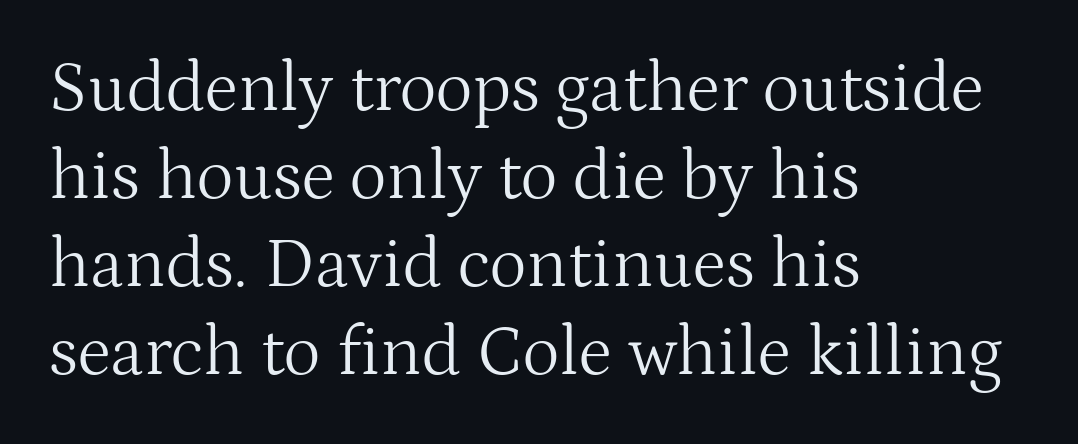
Q: Is the text bold? A: No.
Q: Is the text italic (slanted)? A: No, it is upright.
Q: Is the typeface a serif or a sans-serif typeface? A: Serif.
Q: Is the text underlined? A: No.
Q: How is the paragraph aligned? A: Left-aligned.
Q: Is the spacing between letters normal or unusually wide? A: Normal.
Q: Width (condensed, normal, or wide)? A: Normal.
Q: Stroke contrast? A: Medium.
Q: x-height? A: Medium.
Q: Monospaced? A: No.
